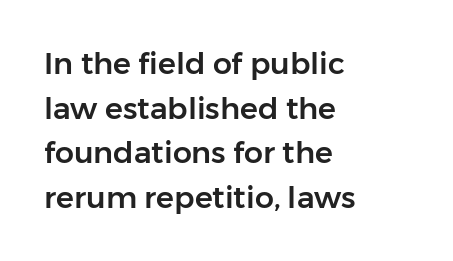
Does the copy run flush right? No — it runs flush left. A typesetter would call this leading conventional body-copy spacing. Lines of text with bare space underneath. The font family rendered here belongs to the sans-serif group. Varying glyph widths throughout — classic text-font behaviour.
